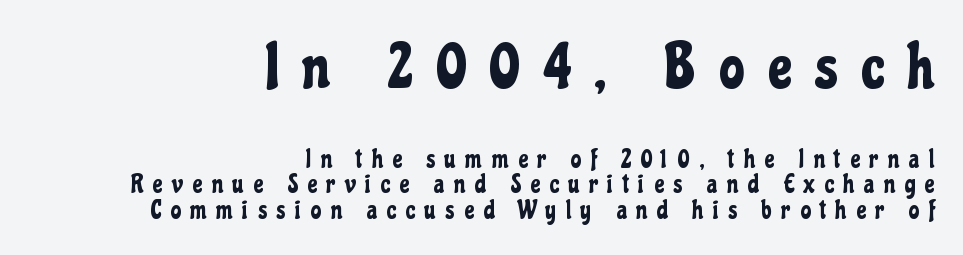
{"serif": "no", "italic": "no", "width": "condensed", "stroke_contrast": "low", "x_height": "medium", "monospaced": "no", "underline": "no", "align": "right", "line_spacing": "tight", "line_spacing_ratio": 0.98, "letter_spacing": "wide", "letter_spacing_em": 0.37, "larger_block": "first", "size_ratio": 2.46, "glyph_px": 64}
